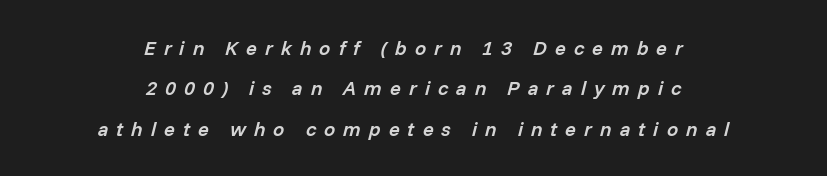
The image shows 20 px text type, italic (leaning right); set centered, loose line spacing (2.02x), unusually wide letter spacing (+0.4 em), not underlined.
